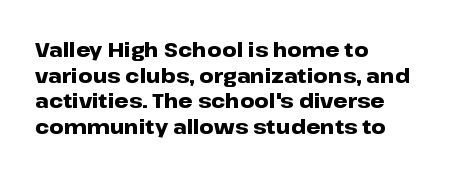
{"italic": "no", "bold": "yes", "underline": "no", "align": "left", "line_spacing": "normal", "line_spacing_ratio": 1.28, "letter_spacing": "normal", "letter_spacing_em": 0.0, "glyph_px": 20}
